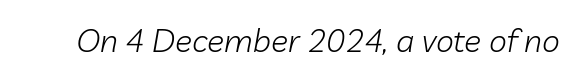
The image shows 32 px light type, italic (leaning right); set normal letter spacing, not underlined; low stroke contrast and a medium x-height.
